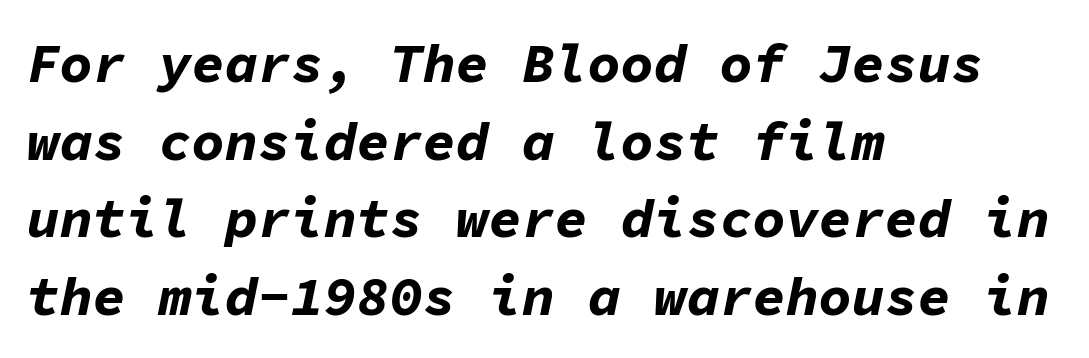
Q: Is the text bold? A: Yes.
Q: Is the text italic (slanted)? A: Yes, it leans right by about 11 degrees.
Q: Is the text underlined? A: No.
Q: How is the paragraph aligned? A: Left-aligned.
Q: Is the spacing between letters normal or unusually wide? A: Normal.
Q: Is the spacing between lines tight, normal or loose? A: Normal.
Q: Width (condensed, normal, or wide)? A: Normal.
Q: Stroke contrast? A: Low.
Q: x-height? A: Medium.
Q: Monospaced? A: Yes.
